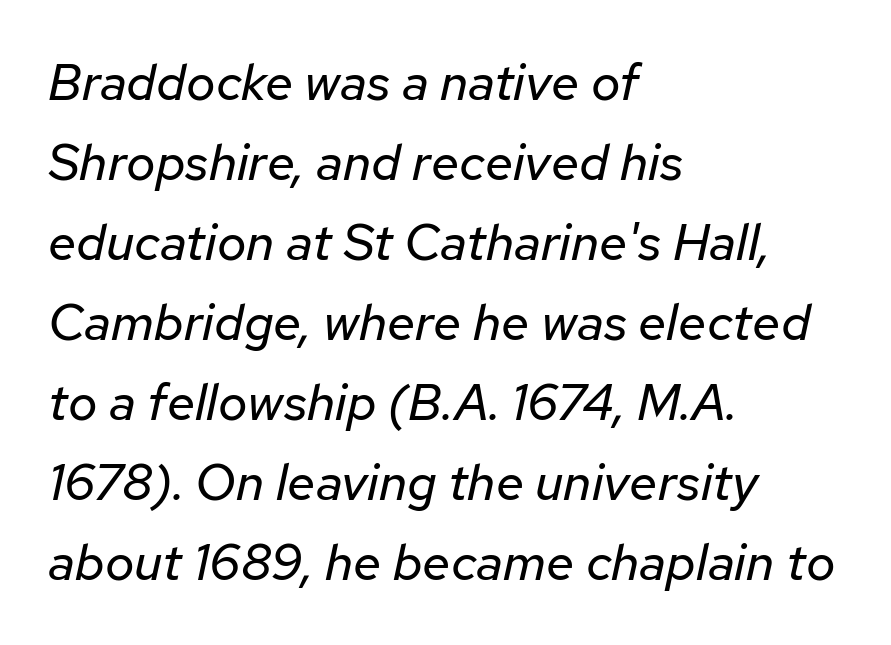
Q: Is the text bold? A: No.
Q: Is the text italic (slanted)? A: Yes, it leans right by about 12 degrees.
Q: Is the text underlined? A: No.
Q: How is the paragraph aligned? A: Left-aligned.
Q: Is the spacing between letters normal or unusually wide? A: Normal.
Q: Is the spacing between lines tight, normal or loose? A: Normal.
Q: Width (condensed, normal, or wide)? A: Normal.
Q: Stroke contrast? A: Low.
Q: x-height? A: Medium.
Q: Monospaced? A: No.
